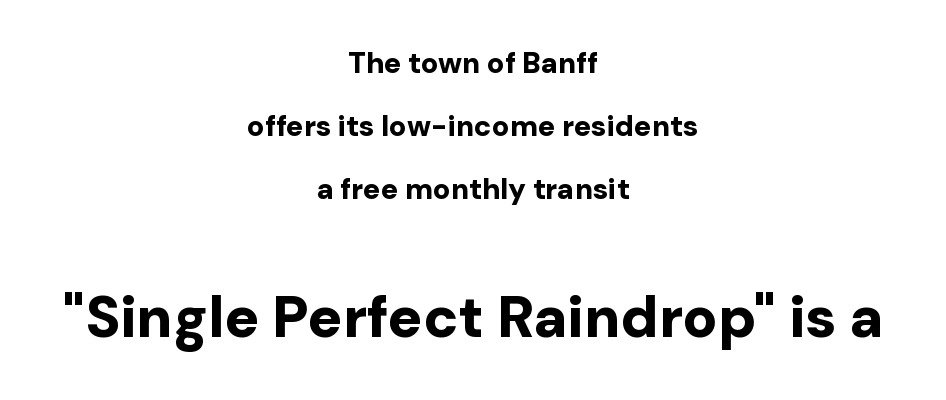
Clear beneath every line of the passage. Stroke thickness is high; the sample reads as a true bold. Leftover space on each line is divided equally before and after the words. Typesetter's note — lower block bumped up in size, upper block left smaller. The characters display no serif detailing; their extremities are plain. Loosely led — the rows are spread out.
